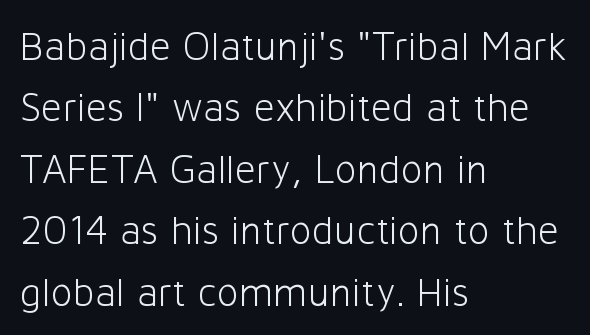
Q: Is the text bold? A: No.
Q: Is the text italic (slanted)? A: No, it is upright.
Q: Is the typeface a serif or a sans-serif typeface? A: Sans-serif.
Q: Is the text underlined? A: No.
Q: How is the paragraph aligned? A: Left-aligned.
Q: Is the spacing between letters normal or unusually wide? A: Normal.
Q: Is the spacing between lines tight, normal or loose? A: Normal.
Q: Width (condensed, normal, or wide)? A: Normal.
Q: Stroke contrast? A: Low.
Q: x-height? A: Medium.
Q: Monospaced? A: No.
